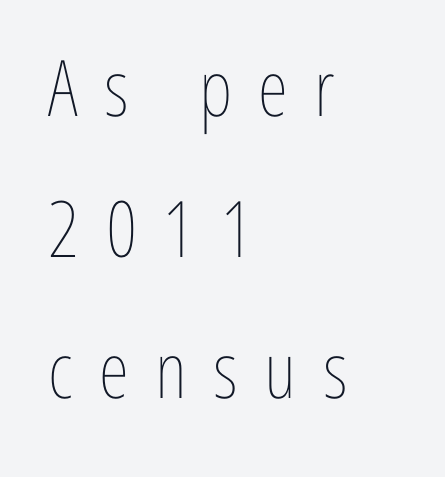
Q: Is the text bold? A: No.
Q: Is the text italic (slanted)? A: No, it is upright.
Q: Is the text underlined? A: No.
Q: How is the paragraph aligned? A: Left-aligned.
Q: Is the spacing between letters normal or unusually wide? A: Unusually wide.
Q: Width (condensed, normal, or wide)? A: Condensed.
Q: Stroke contrast? A: Low.
Q: x-height? A: Medium.
Q: Monospaced? A: No.
